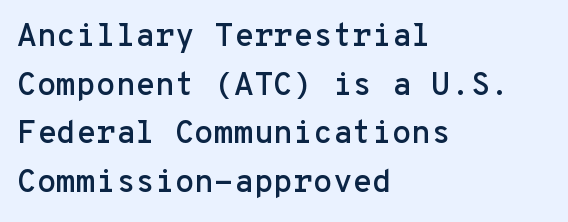
Inter-character spacing is left at the font's built-in metrics. A typesetter would call this leading conventional body-copy spacing. No italicization has been applied; the sample stays upright. Teacher's note: observe the even left margin — that is flush-left alignment.
